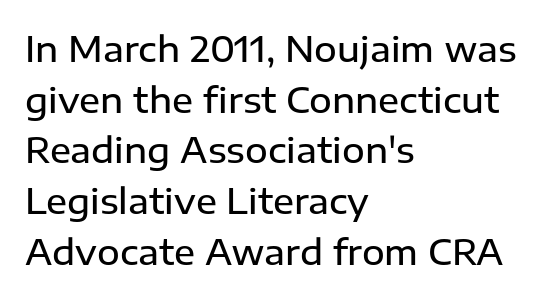
{"serif": "no", "italic": "no", "bold": "semi", "weight": "semibold", "width": "normal", "stroke_contrast": "low", "x_height": "medium", "monospaced": "no", "underline": "no", "align": "left", "line_spacing": "normal", "line_spacing_ratio": 1.45, "letter_spacing": "normal", "letter_spacing_em": 0.0, "glyph_px": 35}
